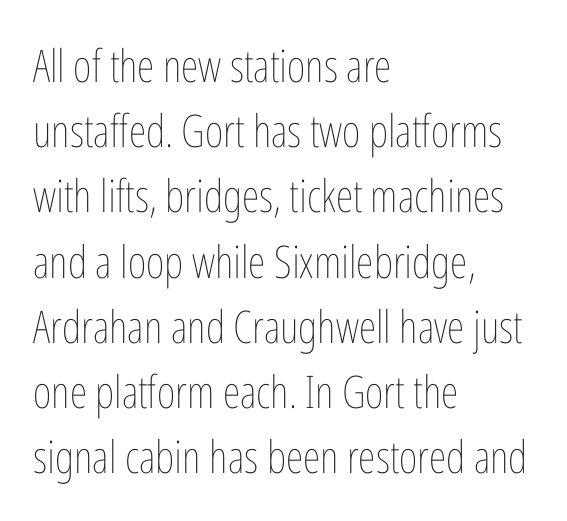
The typography opts for an upright posture over an oblique one. This rendering uses left alignment, leaving the right contour irregular. Think of a printed novel: that variable character pitch is what you see here. Stems here are at most as thick as an everyday book face. Regarding leading, the lines here are spaced in the standard way. Check the space under the baseline: it is left empty.
